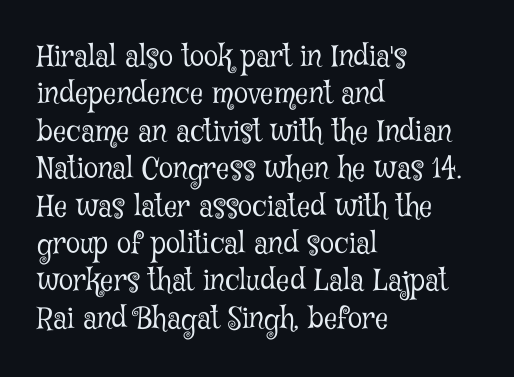
The rendering uses natural spacing where letterforms have individual widths. Each new line begins a customary step beneath the previous one. The gap between lines stays unmarked. On a weight scale, this lands at 450 or below. Italic? Not at all — the glyphs are vertical. The ragged edge is on the right, which tells us the setting is flush left.
